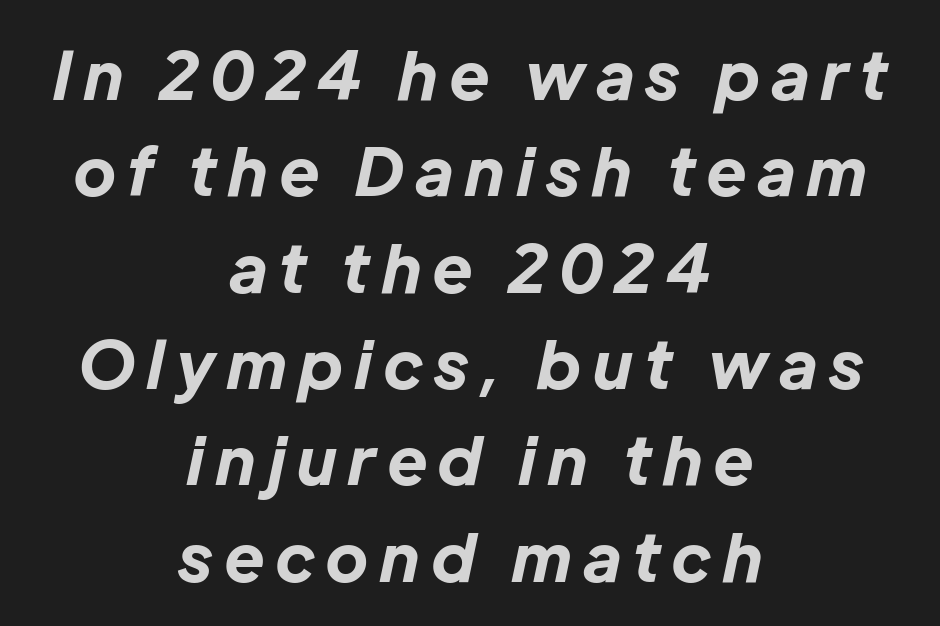
Q: Is the text bold? A: Yes.
Q: Is the text italic (slanted)? A: Yes, it leans right by about 12 degrees.
Q: Is the text underlined? A: No.
Q: How is the paragraph aligned? A: Centered.
Q: Is the spacing between lines tight, normal or loose? A: Normal.
Q: Width (condensed, normal, or wide)? A: Normal.
Q: Stroke contrast? A: Low.
Q: x-height? A: Medium.
Q: Monospaced? A: No.
